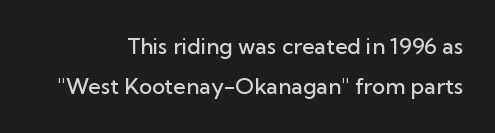
The image shows 22 px text type, upright; set right-aligned, line spacing 1.83x, normal letter spacing, not underlined.
